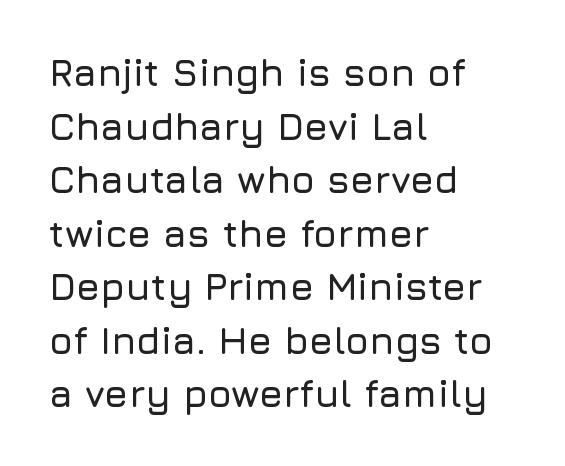
Q: Is the text italic (slanted)? A: No, it is upright.
Q: Is the typeface a serif or a sans-serif typeface? A: Sans-serif.
Q: Is the text underlined? A: No.
Q: How is the paragraph aligned? A: Left-aligned.
Q: Is the spacing between letters normal or unusually wide? A: Normal.
Q: Is the spacing between lines tight, normal or loose? A: Normal.
Q: Width (condensed, normal, or wide)? A: Normal.
Q: Stroke contrast? A: Low.
Q: x-height? A: Medium.
Q: Monospaced? A: No.
